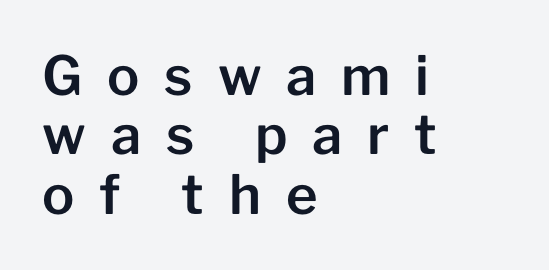
{"serif": "no", "italic": "no", "width": "normal", "stroke_contrast": "low", "x_height": "medium", "monospaced": "no", "underline": "no", "align": "left", "line_spacing": "tight", "line_spacing_ratio": 1.1, "letter_spacing": "wide", "letter_spacing_em": 0.46, "glyph_px": 54}
